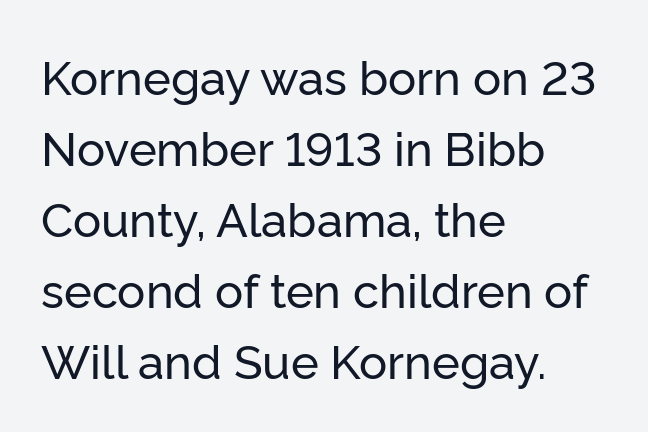
The image shows 47 px sans-serif type, upright; set left-aligned, normal line spacing (1.51x), normal letter spacing, not underlined; low stroke contrast and a medium x-height.
